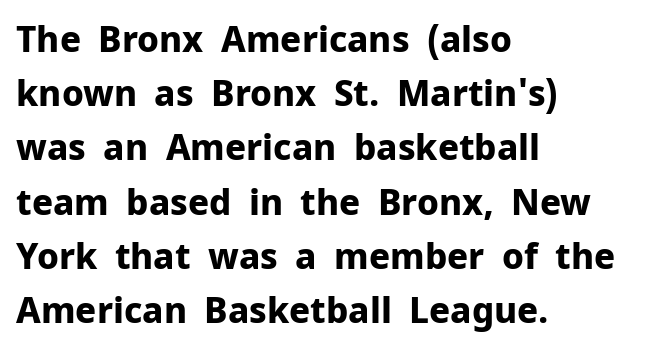
Q: Is the text bold? A: Yes.
Q: Is the text italic (slanted)? A: No, it is upright.
Q: Is the typeface a serif or a sans-serif typeface? A: Sans-serif.
Q: Is the text underlined? A: No.
Q: How is the paragraph aligned? A: Left-aligned.
Q: Is the spacing between letters normal or unusually wide? A: Normal.
Q: Is the spacing between lines tight, normal or loose? A: Normal.
Q: Width (condensed, normal, or wide)? A: Normal.
Q: Stroke contrast? A: Low.
Q: x-height? A: Medium.
Q: Monospaced? A: No.
